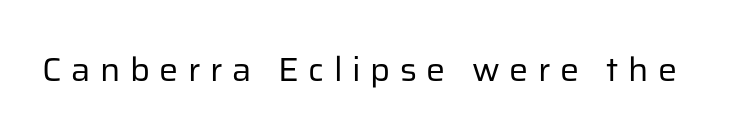
{"serif": "no", "italic": "no", "bold": "no", "weight": "regular", "width": "normal", "stroke_contrast": "low", "x_height": "medium", "monospaced": "no", "underline": "no", "letter_spacing": "wide", "letter_spacing_em": 0.28, "glyph_px": 34}
